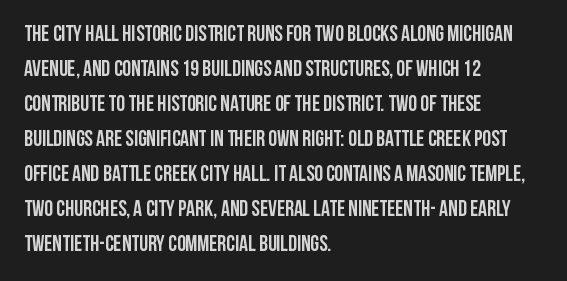
Q: Is the text bold? A: Yes.
Q: Is the text italic (slanted)? A: No, it is upright.
Q: Is the text underlined? A: No.
Q: How is the paragraph aligned? A: Left-aligned.
Q: Is the spacing between letters normal or unusually wide? A: Normal.
Q: Is the spacing between lines tight, normal or loose? A: Normal.
